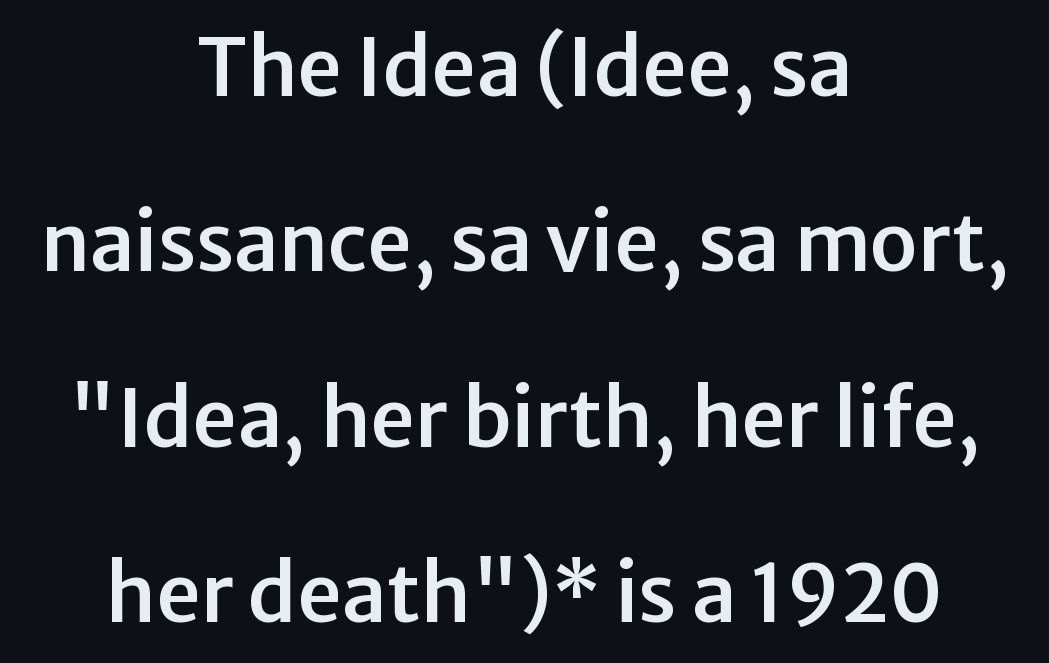
Q: Is the text italic (slanted)? A: No, it is upright.
Q: Is the typeface a serif or a sans-serif typeface? A: Sans-serif.
Q: Is the text underlined? A: No.
Q: How is the paragraph aligned? A: Centered.
Q: Is the spacing between letters normal or unusually wide? A: Normal.
Q: Is the spacing between lines tight, normal or loose? A: Loose.
Q: Width (condensed, normal, or wide)? A: Normal.
Q: Stroke contrast? A: Low.
Q: x-height? A: Medium.
Q: Monospaced? A: No.
